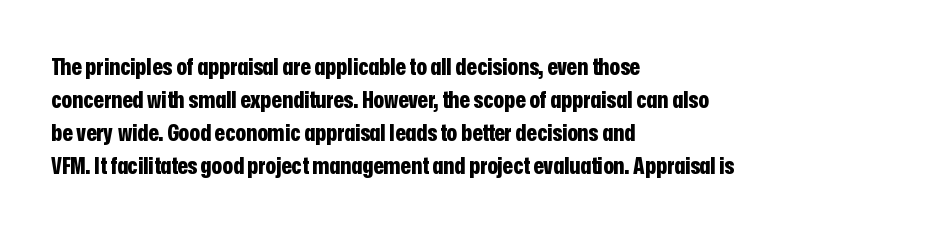
{"italic": "no", "bold": "yes", "underline": "no", "align": "left", "line_spacing": "normal", "line_spacing_ratio": 1.37, "letter_spacing": "normal", "letter_spacing_em": 0.0, "glyph_px": 24}
